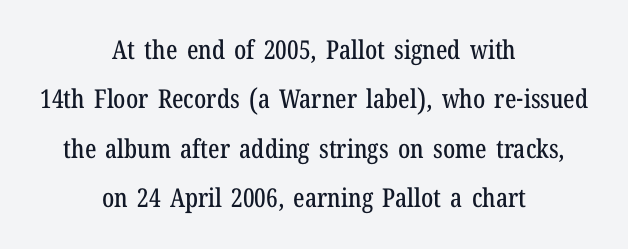
{"italic": "no", "underline": "no", "align": "center", "line_spacing": "loose", "line_spacing_ratio": 1.9, "letter_spacing": "normal", "letter_spacing_em": 0.0, "glyph_px": 26}
